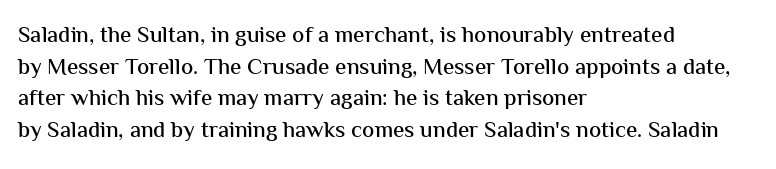
Q: Is the text italic (slanted)? A: No, it is upright.
Q: Is the text underlined? A: No.
Q: How is the paragraph aligned? A: Left-aligned.
Q: Is the spacing between letters normal or unusually wide? A: Normal.
Q: Is the spacing between lines tight, normal or loose? A: Normal.
